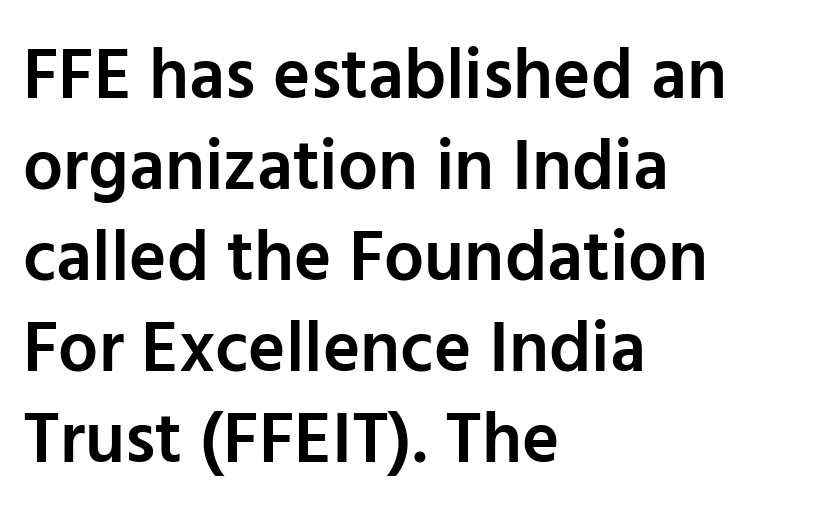
Q: Is the text bold? A: Semi-bold.
Q: Is the text italic (slanted)? A: No, it is upright.
Q: Is the typeface a serif or a sans-serif typeface? A: Sans-serif.
Q: Is the text underlined? A: No.
Q: How is the paragraph aligned? A: Left-aligned.
Q: Is the spacing between letters normal or unusually wide? A: Normal.
Q: Is the spacing between lines tight, normal or loose? A: Normal.
Q: Width (condensed, normal, or wide)? A: Normal.
Q: Stroke contrast? A: Low.
Q: x-height? A: Medium.
Q: Monospaced? A: No.
